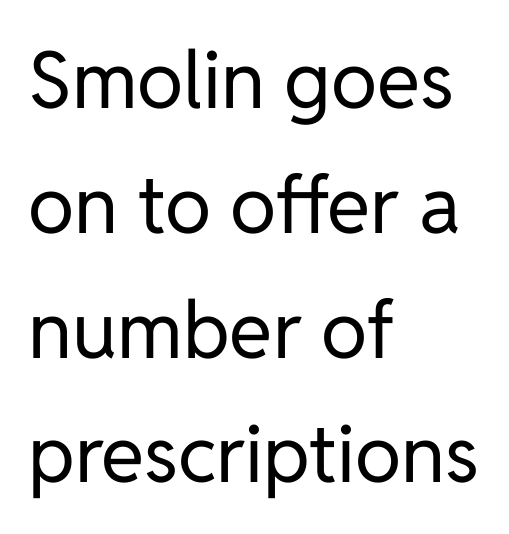
Q: Is the text bold? A: No.
Q: Is the text italic (slanted)? A: No, it is upright.
Q: Is the typeface a serif or a sans-serif typeface? A: Sans-serif.
Q: Is the text underlined? A: No.
Q: How is the paragraph aligned? A: Left-aligned.
Q: Is the spacing between letters normal or unusually wide? A: Normal.
Q: Is the spacing between lines tight, normal or loose? A: Normal.
Q: Width (condensed, normal, or wide)? A: Normal.
Q: Stroke contrast? A: Low.
Q: x-height? A: Medium.
Q: Monospaced? A: No.
